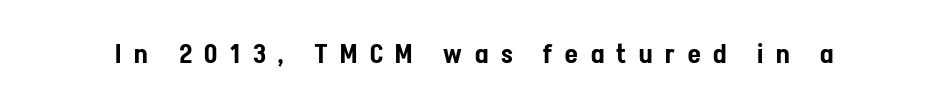
Nobody drew a line under any word here. The line texture is sparse and dotted thanks to wide tracking. The lettering holds an erect, upright posture throughout.
